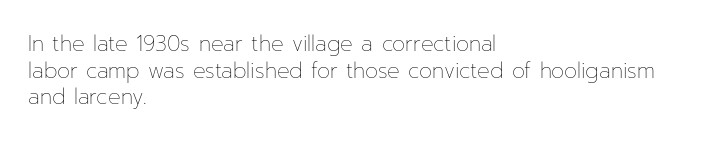
Q: Is the text bold? A: No.
Q: Is the text italic (slanted)? A: No, it is upright.
Q: Is the text underlined? A: No.
Q: How is the paragraph aligned? A: Left-aligned.
Q: Is the spacing between letters normal or unusually wide? A: Normal.
Q: Is the spacing between lines tight, normal or loose? A: Normal.
